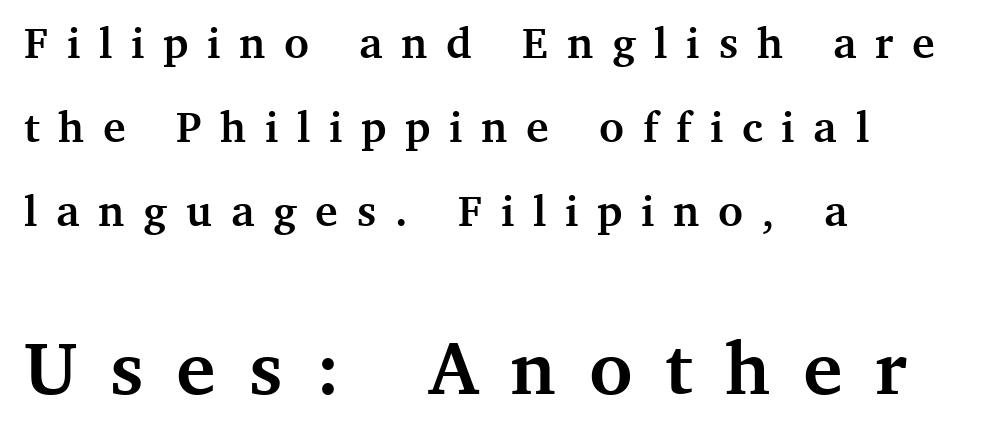
{"serif": "yes", "italic": "no", "bold": "yes", "weight": "semibold", "width": "normal", "stroke_contrast": "medium", "x_height": "medium", "monospaced": "no", "underline": "no", "align": "left", "line_spacing": "loose", "line_spacing_ratio": 1.95, "letter_spacing": "wide", "letter_spacing_em": 0.44, "larger_block": "second", "size_ratio": 1.74, "glyph_px": 75}
